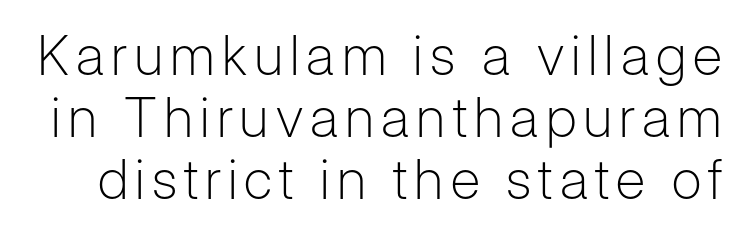
{"serif": "no", "italic": "no", "bold": "no", "weight": "light", "width": "normal", "stroke_contrast": "low", "x_height": "medium", "monospaced": "no", "underline": "no", "line_spacing": "tight", "line_spacing_ratio": 1.13, "glyph_px": 55}
